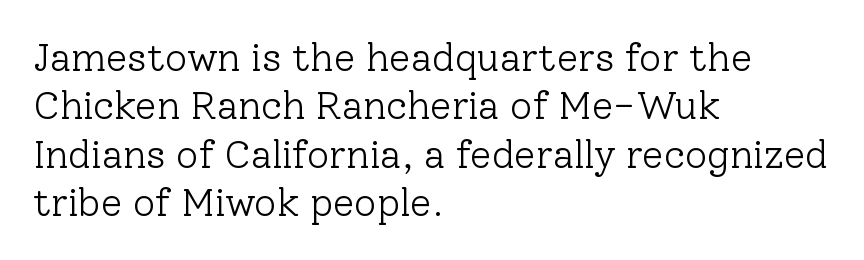
The image shows 39 px light serif type, upright; set left-aligned, line spacing 1.24x, normal letter spacing, not underlined; low stroke contrast and a medium x-height.
